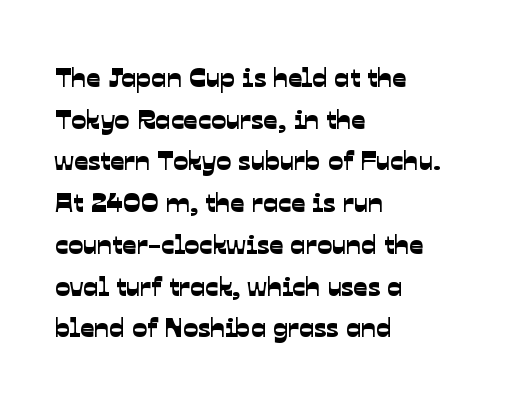
Quick note: interline space is typical. The text was rendered using a sans face with plain stroke endings. The rendering uses natural spacing where letterforms have individual widths. Only glyphs here, with clear space below each row.
